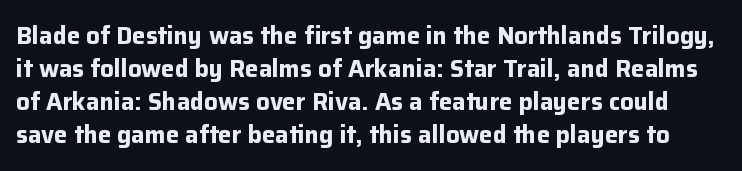
Designer's note — italics off, roman on. Quick note: interline space is typical. Heavy-handed strokes throughout: this text is bold. The specimen omits any rule beneath the text block's lines. Here the glyphs are tracked normally, forming tight word shapes.
